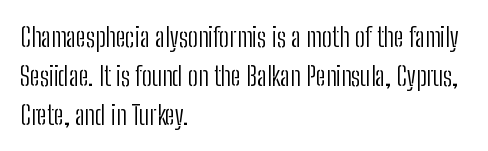
Nothing heavy about these letters — not bold at all. The block of text has a typical density, with ordinary space between rows. Posture: straight, roman, zero tilt. Quick note: underline off. The letterforms sit shoulder to shoulder at normal distance.
